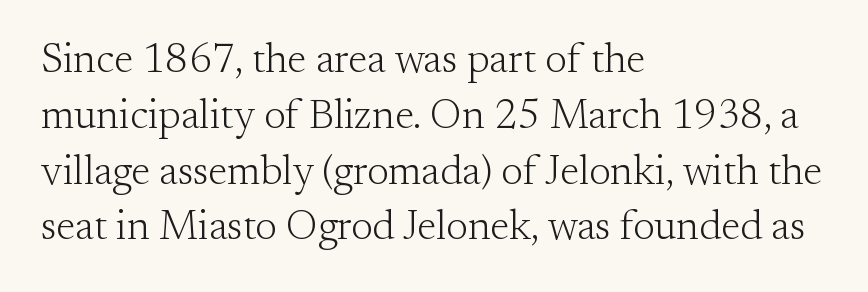
The image shows 41 px light serif type, upright; set left-aligned, normal line spacing (1.36x), normal letter spacing, not underlined; medium stroke contrast and a small x-height.
